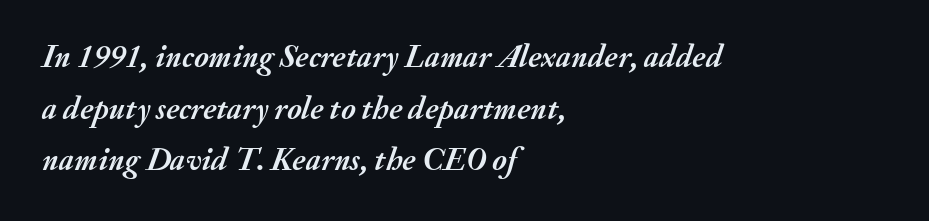
{"italic": "yes", "lean": "right", "slant_degrees": 20, "bold": "yes", "weight": "semibold", "width": "normal", "stroke_contrast": "medium", "x_height": "small", "monospaced": "no", "underline": "no", "align": "left", "line_spacing": "normal", "line_spacing_ratio": 1.61, "letter_spacing": "normal", "letter_spacing_em": 0.0, "glyph_px": 32}
